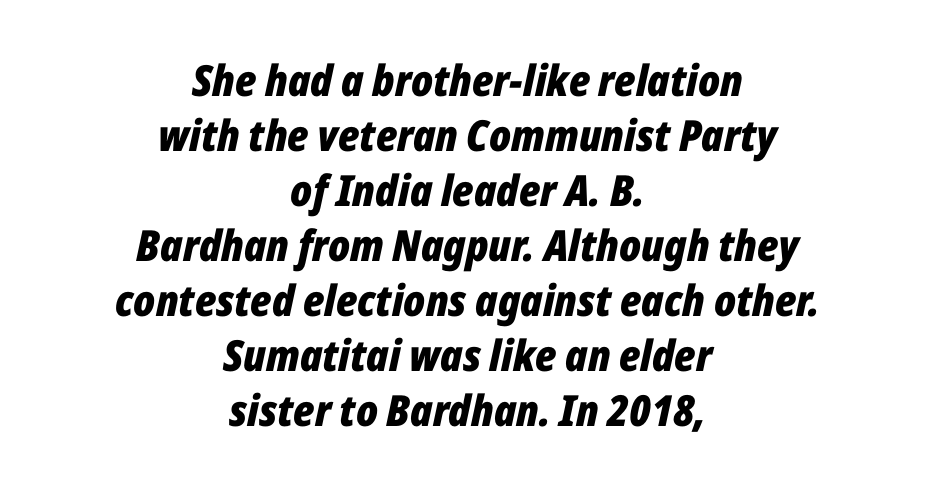
Q: Is the text bold? A: Yes.
Q: Is the text italic (slanted)? A: Yes, it leans right by about 12 degrees.
Q: Is the text underlined? A: No.
Q: How is the paragraph aligned? A: Centered.
Q: Is the spacing between letters normal or unusually wide? A: Normal.
Q: Is the spacing between lines tight, normal or loose? A: Normal.
Q: Width (condensed, normal, or wide)? A: Condensed.
Q: Stroke contrast? A: Low.
Q: x-height? A: Medium.
Q: Monospaced? A: No.
